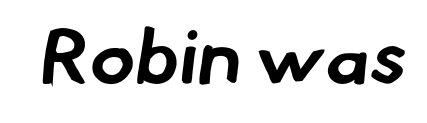
Q: Is the text bold? A: Yes.
Q: Is the typeface a serif or a sans-serif typeface? A: Sans-serif.
Q: Is the text underlined? A: No.
Q: Is the spacing between letters normal or unusually wide? A: Normal.
Q: Width (condensed, normal, or wide)? A: Normal.
Q: Stroke contrast? A: Low.
Q: x-height? A: Small.
Q: Monospaced? A: No.
